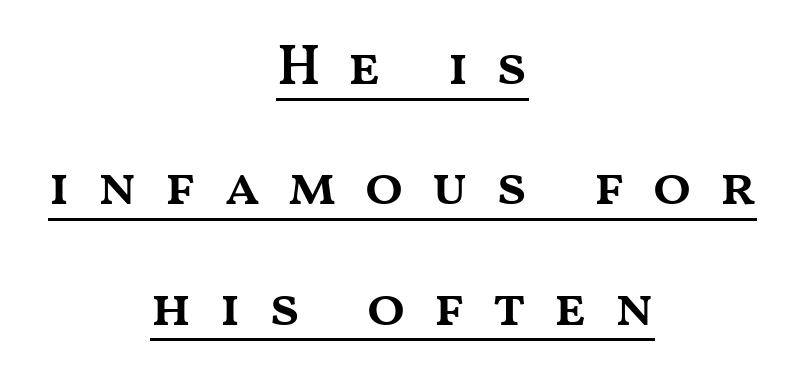
Q: Is the text bold? A: Semi-bold.
Q: Is the text italic (slanted)? A: No, it is upright.
Q: Is the text underlined? A: Yes.
Q: How is the paragraph aligned? A: Centered.
Q: Is the spacing between letters normal or unusually wide? A: Unusually wide.
Q: Is the spacing between lines tight, normal or loose? A: Loose.
Q: Width (condensed, normal, or wide)? A: Wide.
Q: Stroke contrast? A: Medium.
Q: x-height? A: Medium.
Q: Monospaced? A: No.
